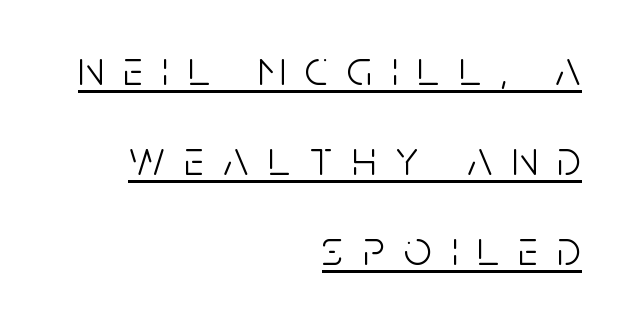
Varying glyph widths throughout — classic text-font behaviour. This is sans-serif lettering, the kind often seen on screens and signage. Line endings align vertically; line beginnings do not. In designer terms, the underline attribute is active on this setting. A roman cut, with each character standing at attention.
